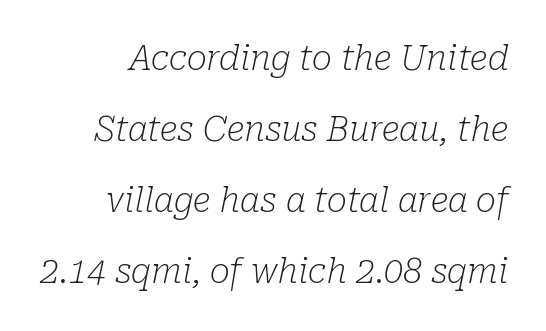
Q: Is the text bold? A: No.
Q: Is the text italic (slanted)? A: Yes, it leans right by about 10 degrees.
Q: Is the typeface a serif or a sans-serif typeface? A: Serif.
Q: Is the text underlined? A: No.
Q: Is the spacing between letters normal or unusually wide? A: Normal.
Q: Is the spacing between lines tight, normal or loose? A: Loose.
Q: Width (condensed, normal, or wide)? A: Normal.
Q: Stroke contrast? A: Low.
Q: x-height? A: Medium.
Q: Monospaced? A: No.
